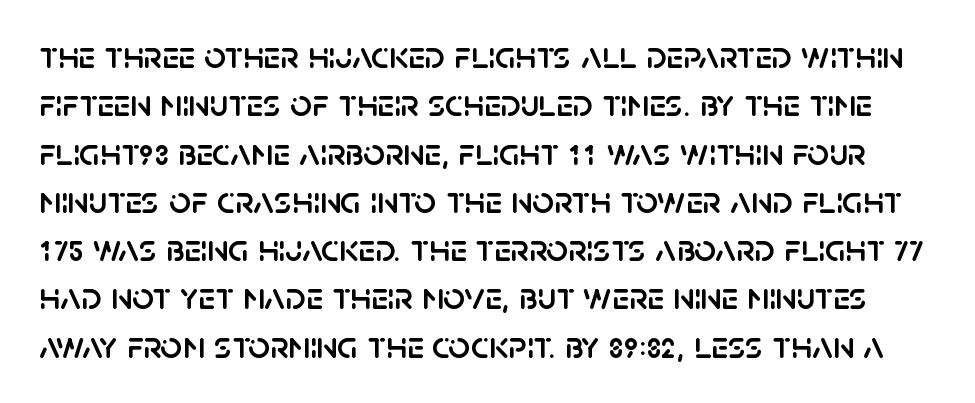
Q: Is the text italic (slanted)? A: No, it is upright.
Q: Is the typeface a serif or a sans-serif typeface? A: Sans-serif.
Q: Is the text underlined? A: No.
Q: Is the spacing between letters normal or unusually wide? A: Normal.
Q: Is the spacing between lines tight, normal or loose? A: Normal.
Q: Width (condensed, normal, or wide)? A: Normal.
Q: Stroke contrast? A: Low.
Q: x-height? A: Large.
Q: Monospaced? A: No.
